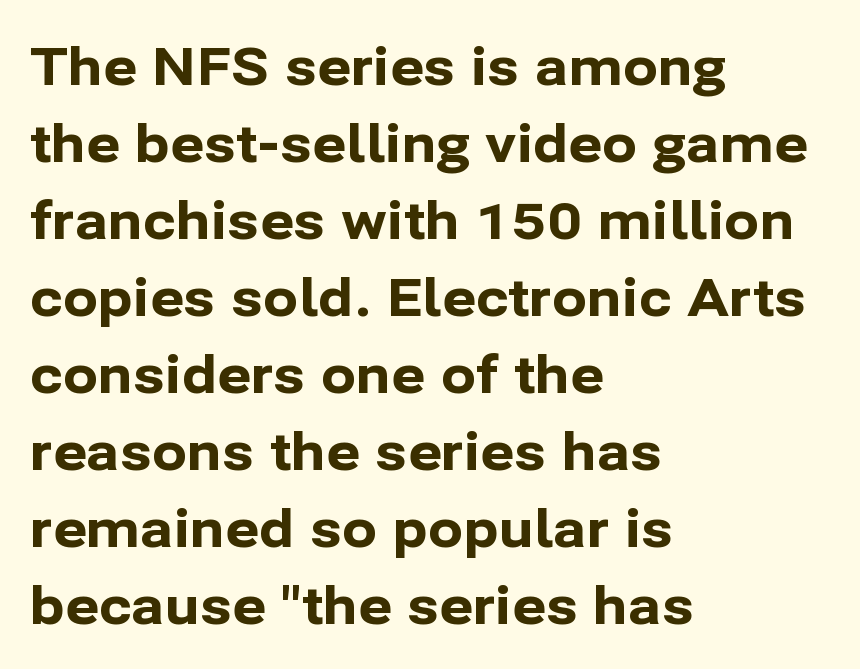
Q: Is the text bold? A: Yes.
Q: Is the text italic (slanted)? A: No, it is upright.
Q: Is the typeface a serif or a sans-serif typeface? A: Sans-serif.
Q: Is the text underlined? A: No.
Q: How is the paragraph aligned? A: Left-aligned.
Q: Is the spacing between letters normal or unusually wide? A: Normal.
Q: Is the spacing between lines tight, normal or loose? A: Normal.
Q: Width (condensed, normal, or wide)? A: Normal.
Q: Stroke contrast? A: Low.
Q: x-height? A: Medium.
Q: Monospaced? A: No.
